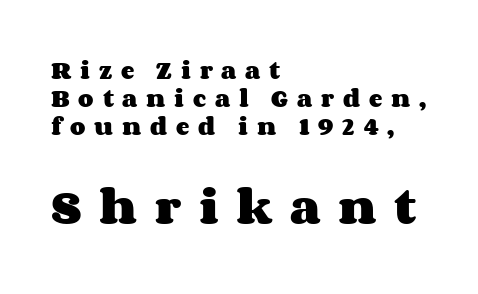
Q: Is the text bold? A: Yes.
Q: Is the text italic (slanted)? A: No, it is upright.
Q: Is the text underlined? A: No.
Q: How is the paragraph aligned? A: Left-aligned.
Q: Is the spacing between letters normal or unusually wide? A: Unusually wide.
Q: Is the spacing between lines tight, normal or loose? A: Normal.
Q: Which block of text is set in a larger size, the first (top) or the second (bottom)? A: The second (bottom) one.
Q: Width (condensed, normal, or wide)? A: Wide.
Q: Stroke contrast? A: Medium.
Q: x-height? A: Large.
Q: Monospaced? A: No.
